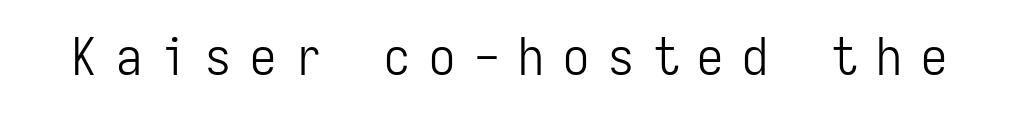
{"serif": "no", "italic": "no", "bold": "no", "weight": "light", "width": "condensed", "stroke_contrast": "low", "x_height": "medium", "monospaced": "yes", "underline": "no", "letter_spacing": "wide", "letter_spacing_em": 0.36, "glyph_px": 52}
